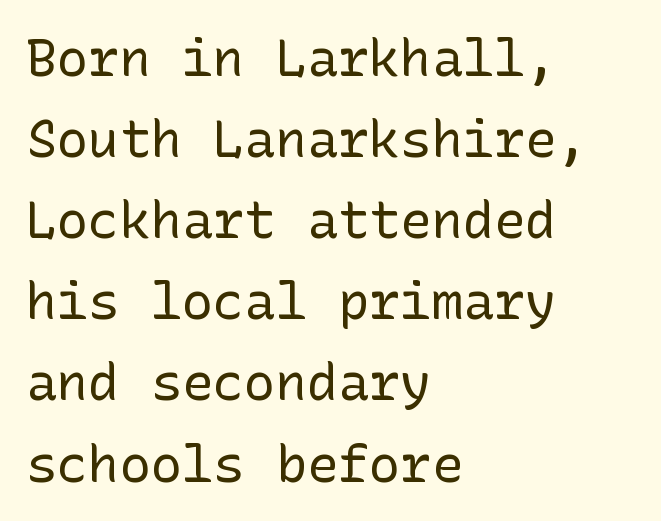
Nope, no serifs anywhere on these letters. Lines of text with bare space underneath. Nobody touched the tracking dial on this one. The passage is arranged the way most books set body copy — flush left. The typesetting does not lean heavy: it is not bold. Does the leading feel generous? No, just average.
